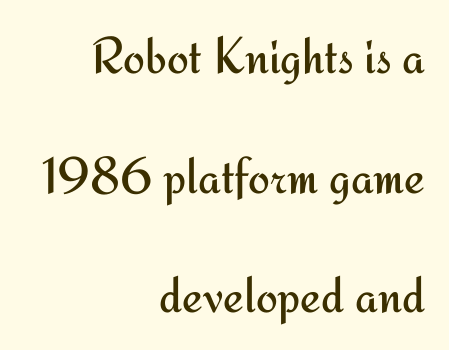
Spacing between characters is what you'd get straight out of the box. One glance says open: line gaps are wider than usual. Varying glyph widths throughout — classic text-font behaviour. Ink coverage per letter is moderate at most. When letters stand straight like this, we call the style roman or upright.
